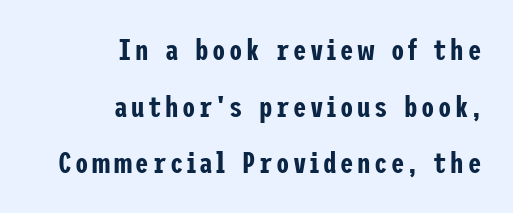
Q: Is the text italic (slanted)? A: No, it is upright.
Q: Is the typeface a serif or a sans-serif typeface? A: Sans-serif.
Q: Is the text underlined? A: No.
Q: How is the paragraph aligned? A: Right-aligned.
Q: Width (condensed, normal, or wide)? A: Condensed.
Q: Stroke contrast? A: Low.
Q: x-height? A: Medium.
